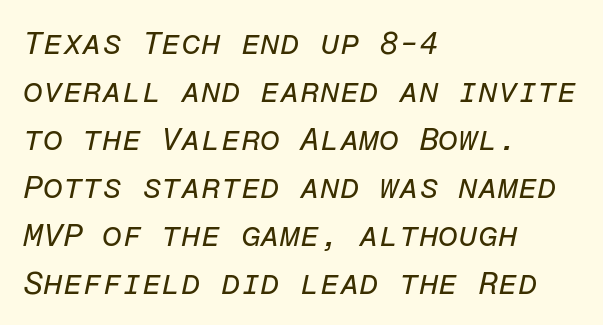
Q: Is the text bold? A: No.
Q: Is the text italic (slanted)? A: Yes, it leans right by about 12 degrees.
Q: Is the text underlined? A: No.
Q: How is the paragraph aligned? A: Left-aligned.
Q: Is the spacing between letters normal or unusually wide? A: Normal.
Q: Is the spacing between lines tight, normal or loose? A: Normal.
Q: Width (condensed, normal, or wide)? A: Normal.
Q: Stroke contrast? A: Low.
Q: x-height? A: Medium.
Q: Monospaced? A: Yes.
